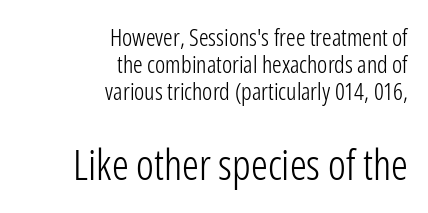
The image shows 42 px light, condensed sans-serif type, upright; set right-aligned, tight line spacing (1.13x), normal letter spacing, not underlined; the second (bottom) block is 1.75x larger; low stroke contrast and a medium x-height.
